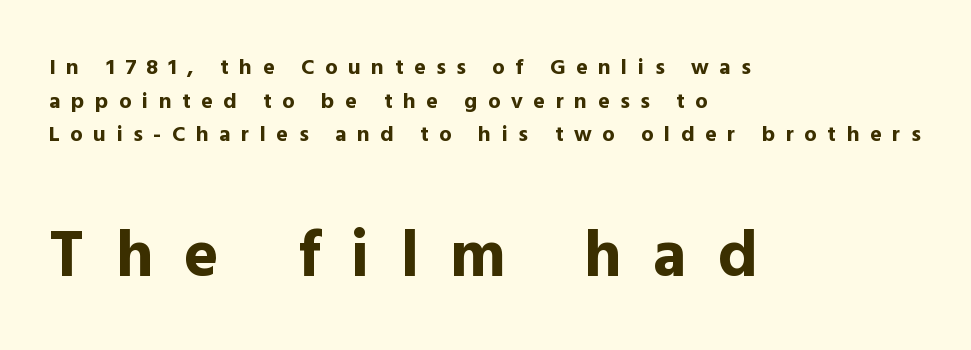
The image shows 65 px bold sans-serif type, upright; set left-aligned, normal line spacing (1.53x), unusually wide letter spacing (+0.48 em), not underlined; the second (bottom) block is 2.95x larger; a medium x-height.
